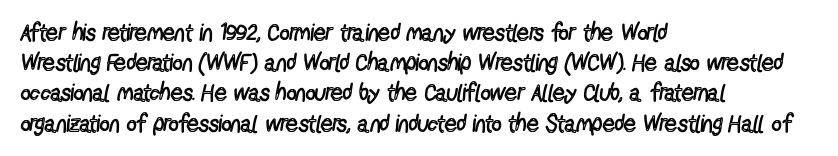
The weight would be labelled regular, book, light, or lighter still. Descender tails drop into unmarked territory. One glance says typical: line gaps are just what's usual.
